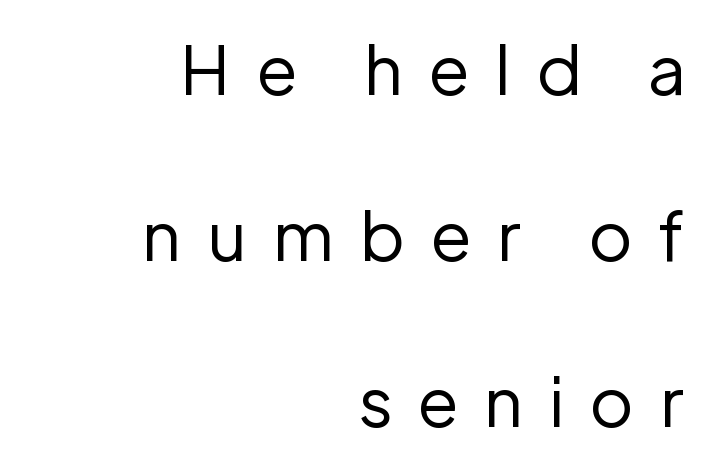
{"serif": "no", "italic": "no", "bold": "no", "weight": "regular", "width": "normal", "stroke_contrast": "low", "x_height": "medium", "monospaced": "no", "underline": "no", "align": "right", "line_spacing": "loose", "line_spacing_ratio": 2.48, "letter_spacing": "wide", "letter_spacing_em": 0.38, "glyph_px": 67}
